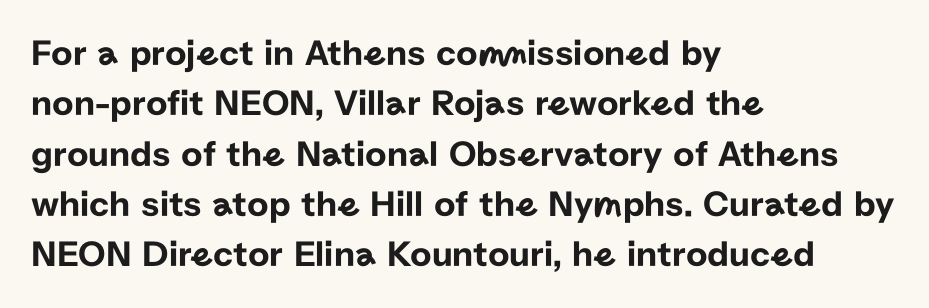
Q: Is the text italic (slanted)? A: No, it is upright.
Q: Is the typeface a serif or a sans-serif typeface? A: Sans-serif.
Q: Is the text underlined? A: No.
Q: How is the paragraph aligned? A: Left-aligned.
Q: Is the spacing between letters normal or unusually wide? A: Normal.
Q: Is the spacing between lines tight, normal or loose? A: Normal.
Q: Width (condensed, normal, or wide)? A: Normal.
Q: Stroke contrast? A: Low.
Q: x-height? A: Medium.
Q: Monospaced? A: No.
